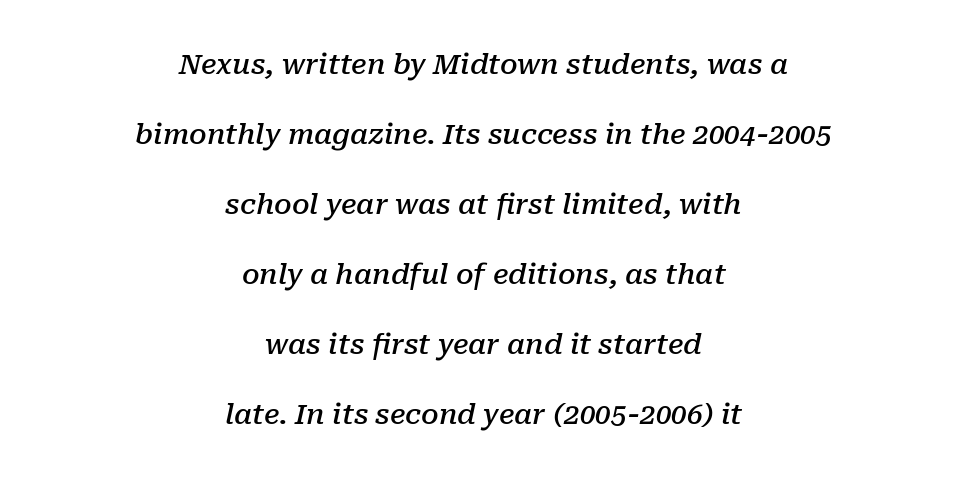
Q: Is the text bold? A: Semi-bold.
Q: Is the text italic (slanted)? A: Yes, it leans right by about 10 degrees.
Q: Is the typeface a serif or a sans-serif typeface? A: Serif.
Q: Is the text underlined? A: No.
Q: How is the paragraph aligned? A: Centered.
Q: Is the spacing between letters normal or unusually wide? A: Normal.
Q: Is the spacing between lines tight, normal or loose? A: Loose.
Q: Width (condensed, normal, or wide)? A: Normal.
Q: Stroke contrast? A: Low.
Q: x-height? A: Medium.
Q: Monospaced? A: No.
